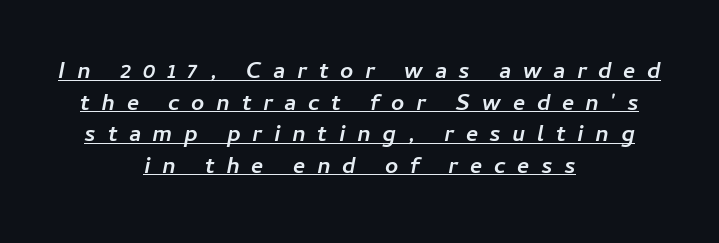
What weight is shown? A full bold with thick strokes. The text carries the slant typical of an italic or oblique font. The leading is moderate, giving the passage an even texture. The rendering positions every line midway between the sides.
